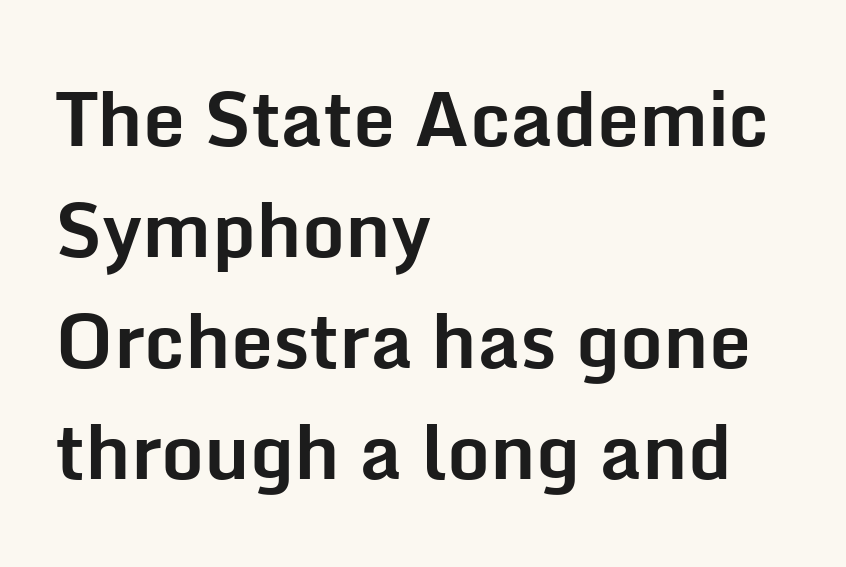
Q: Is the text bold? A: Yes.
Q: Is the text italic (slanted)? A: No, it is upright.
Q: Is the typeface a serif or a sans-serif typeface? A: Sans-serif.
Q: Is the text underlined? A: No.
Q: How is the paragraph aligned? A: Left-aligned.
Q: Is the spacing between letters normal or unusually wide? A: Normal.
Q: Is the spacing between lines tight, normal or loose? A: Normal.
Q: Width (condensed, normal, or wide)? A: Normal.
Q: Stroke contrast? A: Low.
Q: x-height? A: Medium.
Q: Monospaced? A: No.
